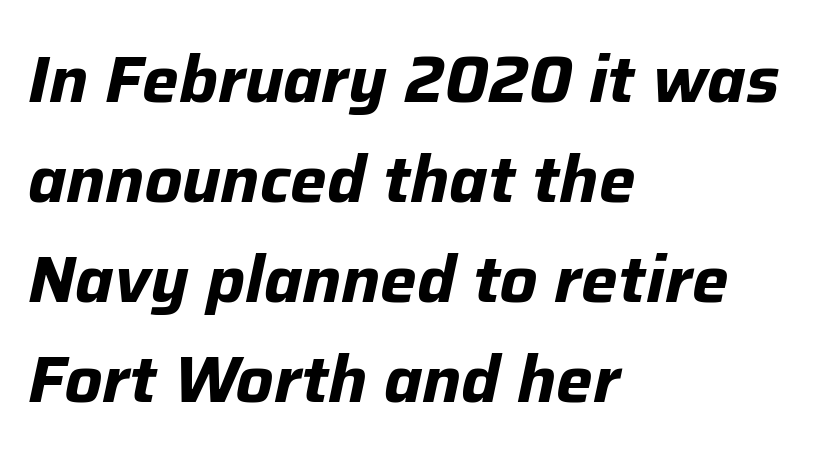
The image shows 65 px bold type, italic (leaning right); set left-aligned, normal line spacing (1.54x), normal letter spacing, not underlined; low stroke contrast and a medium x-height.
